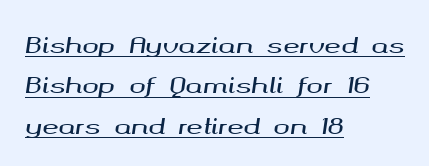
The image shows 22 px text type, italic (leaning right); set left-aligned, line spacing 1.84x, normal letter spacing, underlined.
